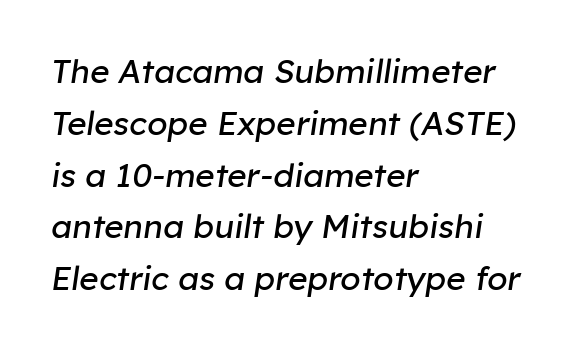
Q: Is the text bold? A: No.
Q: Is the text italic (slanted)? A: Yes, it leans right by about 8 degrees.
Q: Is the text underlined? A: No.
Q: How is the paragraph aligned? A: Left-aligned.
Q: Is the spacing between letters normal or unusually wide? A: Normal.
Q: Is the spacing between lines tight, normal or loose? A: Normal.
Q: Width (condensed, normal, or wide)? A: Normal.
Q: Stroke contrast? A: Low.
Q: x-height? A: Medium.
Q: Monospaced? A: No.
